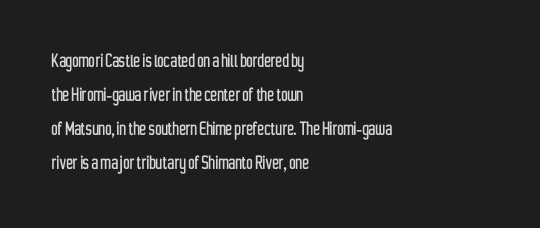
Q: Is the text italic (slanted)? A: No, it is upright.
Q: Is the text underlined? A: No.
Q: How is the paragraph aligned? A: Left-aligned.
Q: Is the spacing between letters normal or unusually wide? A: Normal.
Q: Is the spacing between lines tight, normal or loose? A: Normal.
